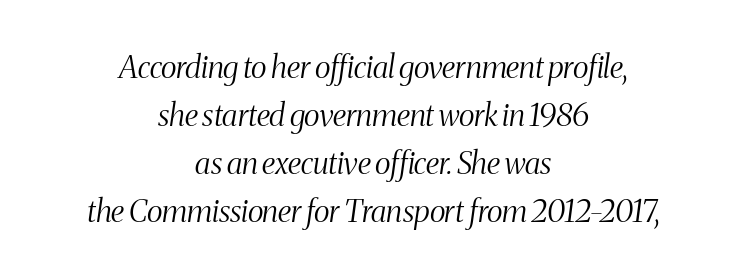
On a weight scale, this lands at 450 or below. Leading: standard. This is serif lettering, the kind often seen in printed books. Tracking value appears to be zero — textbook default spacing.
